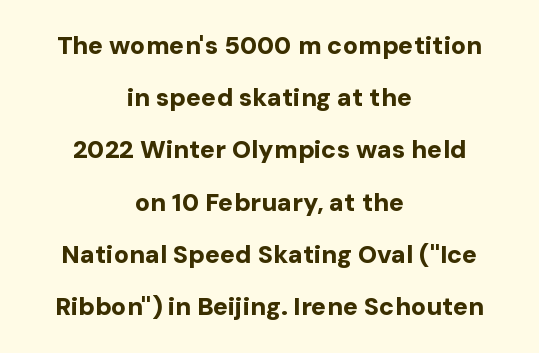
The lines are spread far apart with generous leading. The tracking reads as untouched default to a designer's eye. Bare-footed words on every line. Strokes here are thick enough to call this a true bold.
